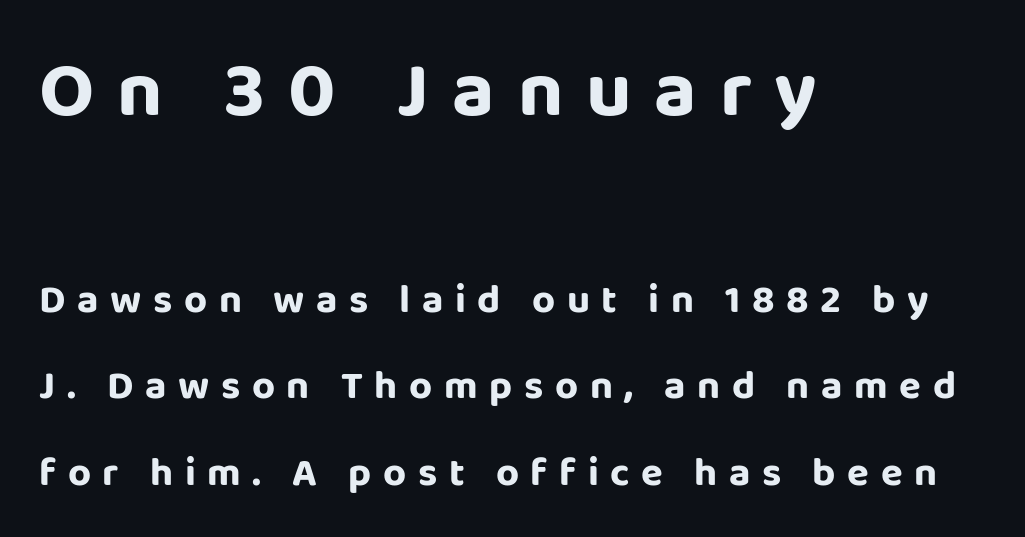
Q: Is the text italic (slanted)? A: No, it is upright.
Q: Is the typeface a serif or a sans-serif typeface? A: Sans-serif.
Q: Is the text underlined? A: No.
Q: How is the paragraph aligned? A: Left-aligned.
Q: Is the spacing between letters normal or unusually wide? A: Unusually wide.
Q: Is the spacing between lines tight, normal or loose? A: Loose.
Q: Which block of text is set in a larger size, the first (top) or the second (bottom)? A: The first (top) one.
Q: Width (condensed, normal, or wide)? A: Normal.
Q: Stroke contrast? A: Low.
Q: x-height? A: Large.
Q: Monospaced? A: No.
